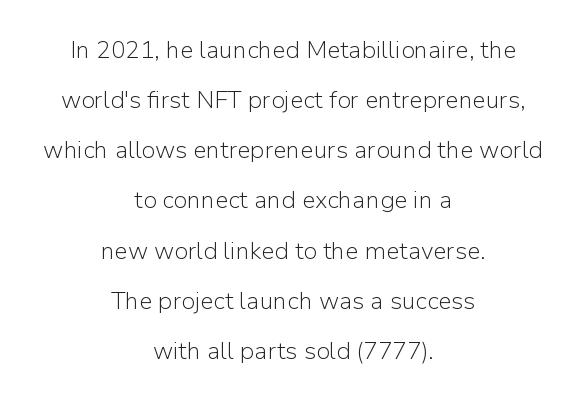
Each line is balanced around a shared central axis. This is roman type, the default non-slanted kind. The line-height multiplier appears high, well above default. Letters have the restrained weight of plain body copy at most. Each row of text sits above clean, open space. Short note: letters normally spaced.
